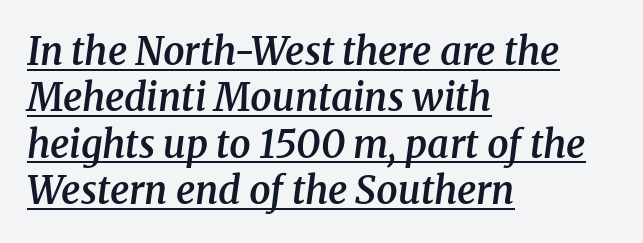
{"serif": "yes", "italic": "yes", "lean": "right", "slant_degrees": 8, "bold": "semi", "weight": "semibold", "width": "normal", "stroke_contrast": "medium", "x_height": "medium", "monospaced": "no", "underline": "yes", "align": "left", "line_spacing_ratio": 1.22, "letter_spacing": "normal", "letter_spacing_em": 0.0, "glyph_px": 38}
